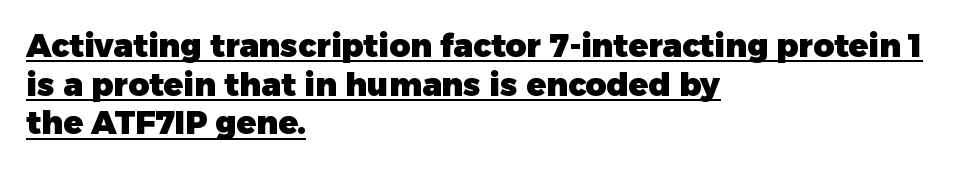
Italic: no, the glyphs are upright roman. Typographically, this falls in the sans-serif category. Underlined type. Compared with typical body copy, the letter spacing here is the same. The face used here is proportionally spaced, like ordinary book or web type.
